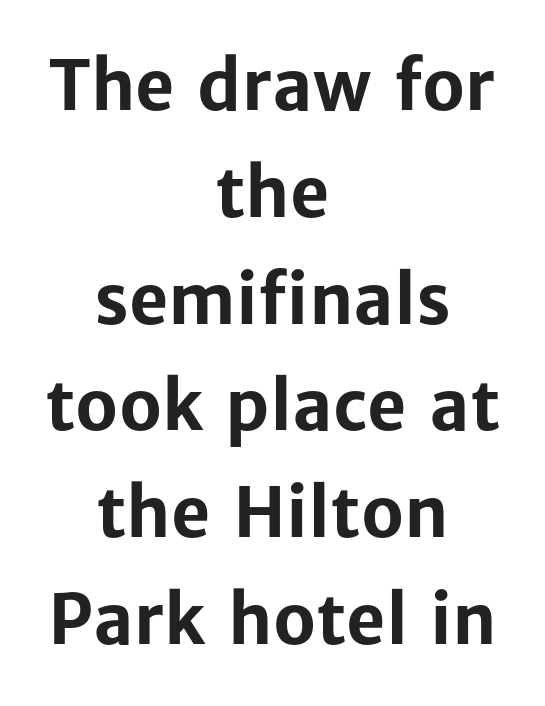
A student would call this center alignment; a typographer would say set centered. This sample uses a sans-serif face. Is the letter spacing exaggerated? No — it looks like the ordinary default. Spacing verdict: proportional, widths tailored to each character. The strip under each line holds only bare page. The lines sit at an ordinary, default distance from one another.
